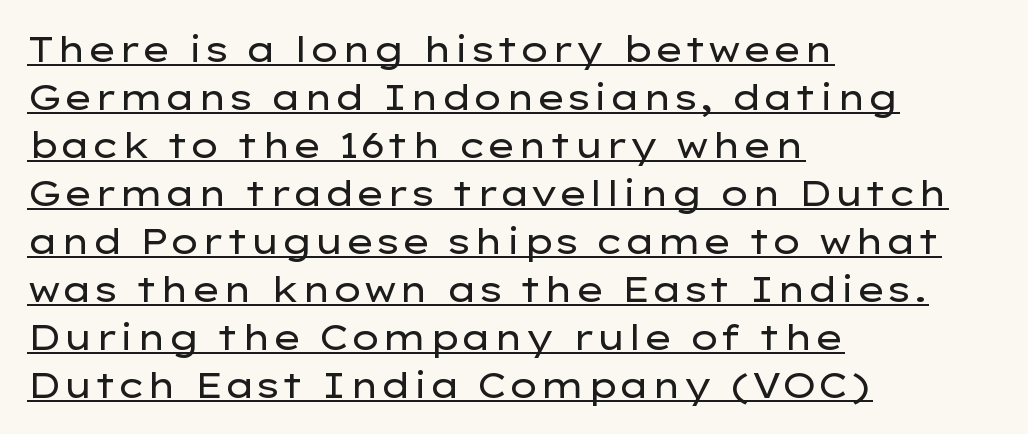
Q: Is the text bold? A: No.
Q: Is the text italic (slanted)? A: No, it is upright.
Q: Is the typeface a serif or a sans-serif typeface? A: Sans-serif.
Q: Is the text underlined? A: Yes.
Q: How is the paragraph aligned? A: Left-aligned.
Q: Is the spacing between letters normal or unusually wide? A: Normal.
Q: Is the spacing between lines tight, normal or loose? A: Normal.
Q: Width (condensed, normal, or wide)? A: Wide.
Q: Stroke contrast? A: Low.
Q: x-height? A: Medium.
Q: Monospaced? A: No.
